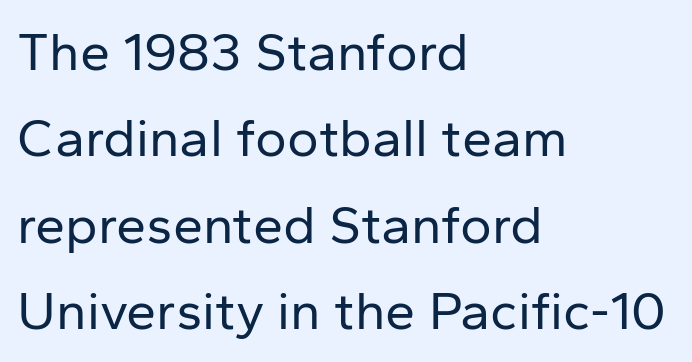
{"serif": "no", "italic": "no", "bold": "no", "weight": "regular", "width": "normal", "stroke_contrast": "low", "x_height": "medium", "monospaced": "no", "underline": "no", "align": "left", "line_spacing": "normal", "line_spacing_ratio": 1.6, "letter_spacing": "normal", "letter_spacing_em": 0.0, "glyph_px": 54}
